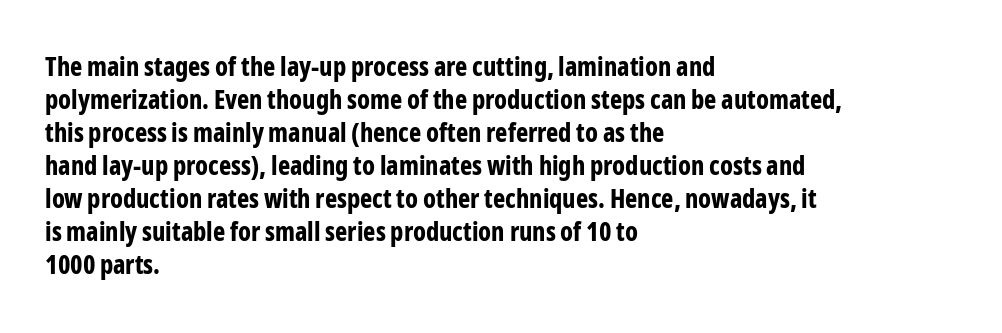
The image shows 26 px bold type, upright; set left-aligned, normal line spacing (1.27x), normal letter spacing, not underlined.
